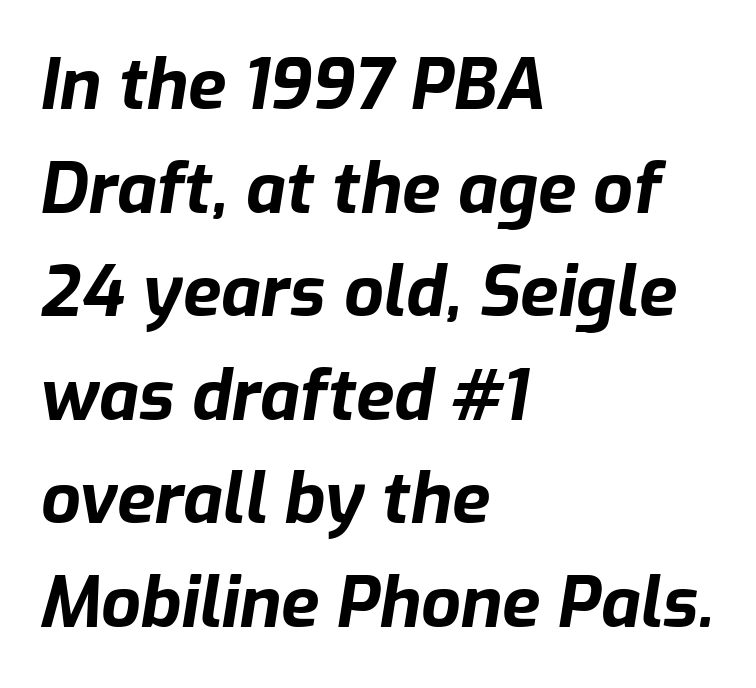
The image shows 70 px bold type, italic (leaning right); set left-aligned, normal line spacing (1.48x), normal letter spacing, not underlined; low stroke contrast and a medium x-height.
